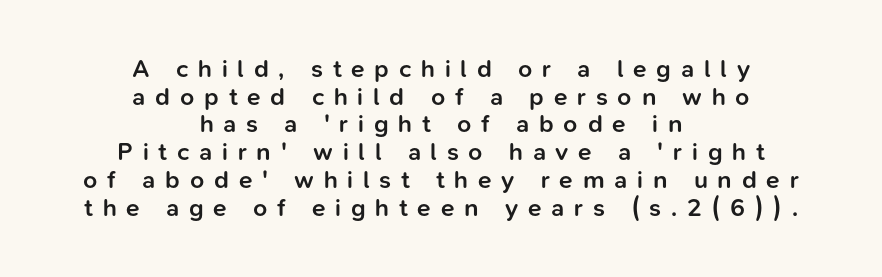
The image shows 25 px text type, upright; set centered, tight line spacing (1.11x), unusually wide letter spacing (+0.39 em), not underlined.
